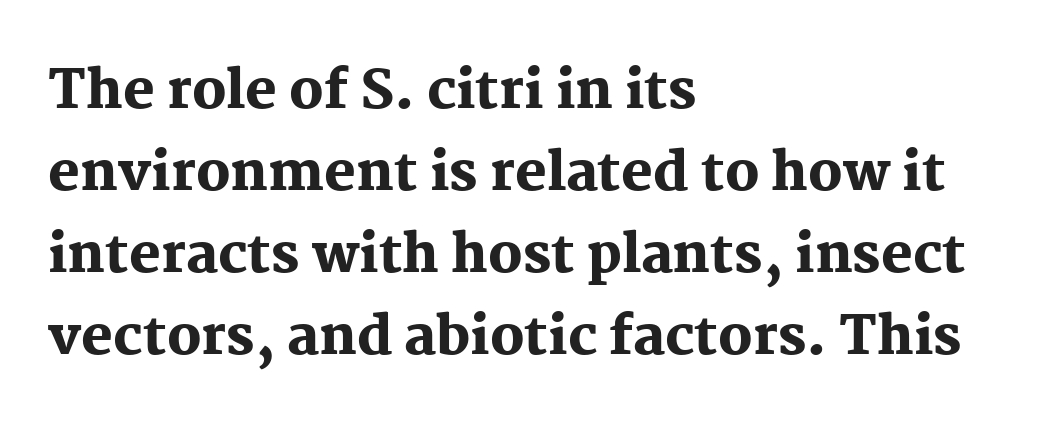
{"serif": "yes", "italic": "no", "bold": "yes", "weight": "heavy", "width": "normal", "stroke_contrast": "medium", "x_height": "medium", "monospaced": "no", "underline": "no", "align": "left", "line_spacing": "normal", "line_spacing_ratio": 1.55, "letter_spacing": "normal", "letter_spacing_em": 0.0, "glyph_px": 53}
